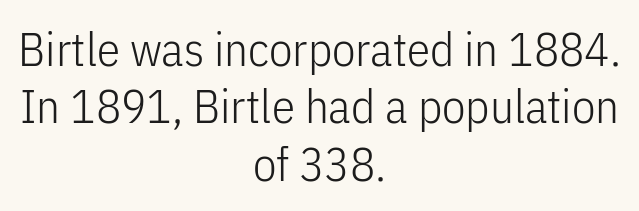
Q: Is the text bold? A: No.
Q: Is the text italic (slanted)? A: No, it is upright.
Q: Is the typeface a serif or a sans-serif typeface? A: Sans-serif.
Q: Is the text underlined? A: No.
Q: How is the paragraph aligned? A: Centered.
Q: Is the spacing between letters normal or unusually wide? A: Normal.
Q: Width (condensed, normal, or wide)? A: Condensed.
Q: Stroke contrast? A: Low.
Q: x-height? A: Medium.
Q: Monospaced? A: No.
